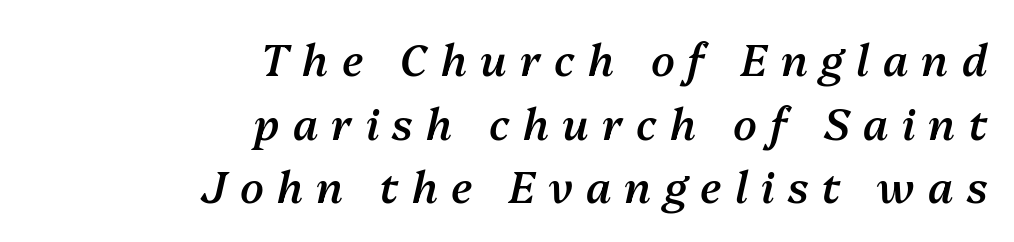
{"italic": "yes", "lean": "right", "slant_degrees": 13, "bold": "semi", "weight": "semibold", "width": "normal", "stroke_contrast": "medium", "x_height": "medium", "monospaced": "no", "underline": "no", "align": "right", "line_spacing": "normal", "line_spacing_ratio": 1.48, "letter_spacing": "wide", "letter_spacing_em": 0.31, "glyph_px": 43}
